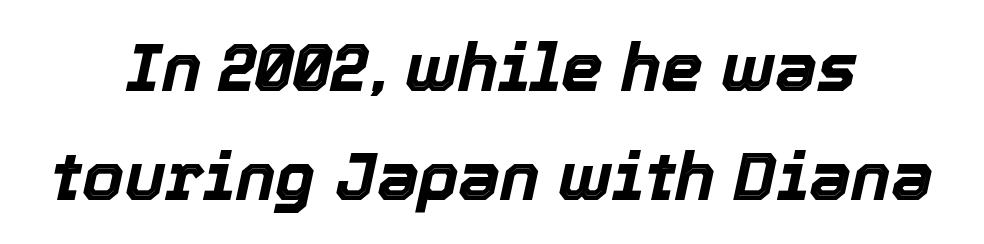
{"italic": "yes", "lean": "right", "slant_degrees": 12, "bold": "yes", "weight": "bold", "width": "normal", "x_height": "medium", "monospaced": "no", "underline": "no", "align": "center", "line_spacing": "normal", "line_spacing_ratio": 1.62, "letter_spacing": "normal", "letter_spacing_em": 0.0, "glyph_px": 67}
